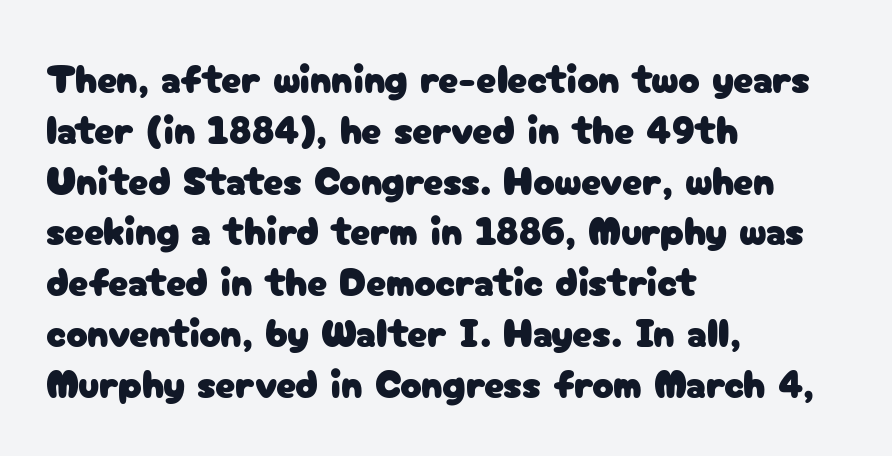
{"serif": "no", "italic": "no", "width": "normal", "stroke_contrast": "low", "x_height": "medium", "monospaced": "no", "underline": "no", "align": "left", "line_spacing": "normal", "line_spacing_ratio": 1.27, "letter_spacing": "normal", "letter_spacing_em": 0.0, "glyph_px": 40}
